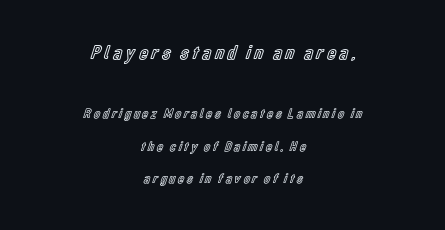
{"underline": "no", "align": "center", "line_spacing": "loose", "line_spacing_ratio": 2.34, "larger_block": "first", "size_ratio": 1.43, "glyph_px": 20}
